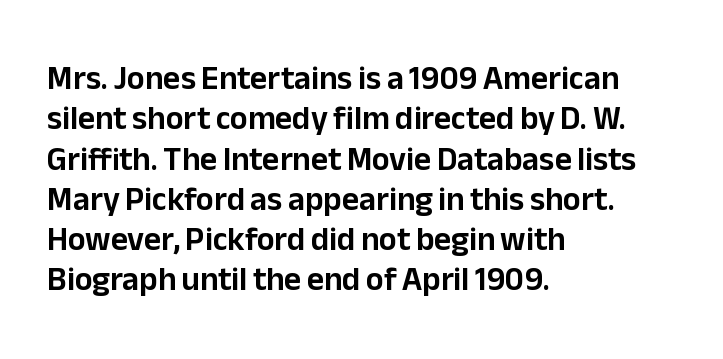
{"serif": "no", "italic": "no", "width": "normal", "stroke_contrast": "low", "x_height": "medium", "monospaced": "no", "underline": "no", "align": "left", "line_spacing_ratio": 1.22, "letter_spacing": "normal", "letter_spacing_em": 0.0, "glyph_px": 33}
